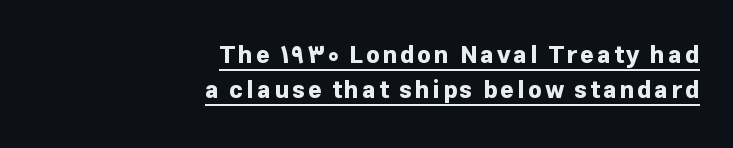
{"italic": "no", "bold": "yes", "underline": "yes", "align": "right", "line_spacing": "normal", "line_spacing_ratio": 1.46, "glyph_px": 24}
